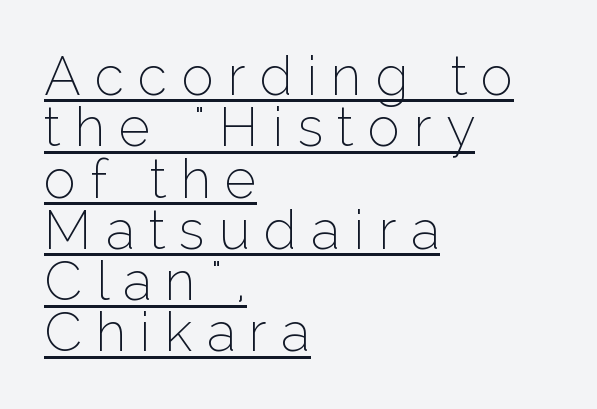
{"serif": "no", "italic": "no", "bold": "no", "weight": "thin", "width": "normal", "stroke_contrast": "low", "x_height": "medium", "monospaced": "no", "underline": "yes", "align": "left", "line_spacing": "tight", "line_spacing_ratio": 0.95, "letter_spacing": "wide", "letter_spacing_em": 0.26, "glyph_px": 54}
